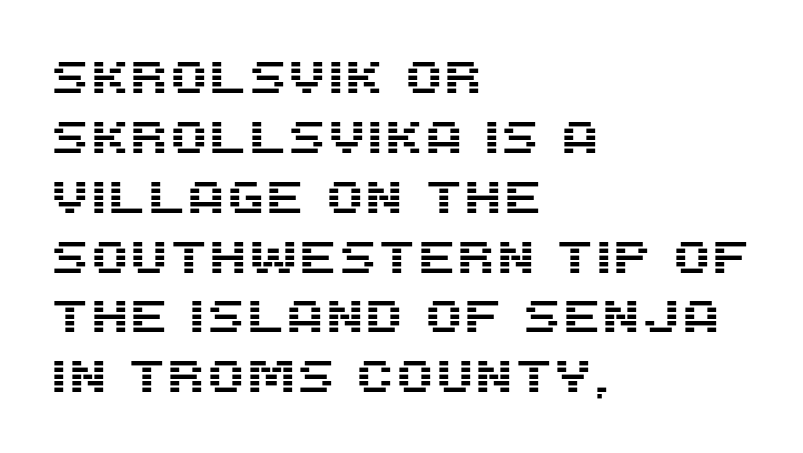
The letters carry no serifs — their stems end cleanly without finishing strokes. Compared with typical body copy, the letter spacing here is the same. Posture: upright roman. Caption: multi-line text, flush left, ragged right. The baseline area is clear.
